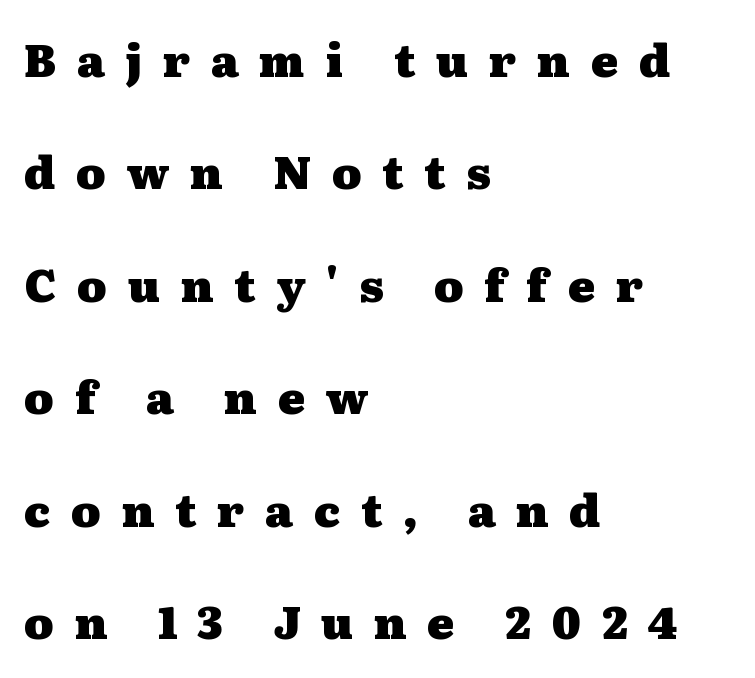
The lines in this sample share a left origin and differ only in where they stop. Check under the words: just untouched page. The designer went with a serif here, giving each stem small feet. In terms of leading, this rendering errs on the spacious side.
